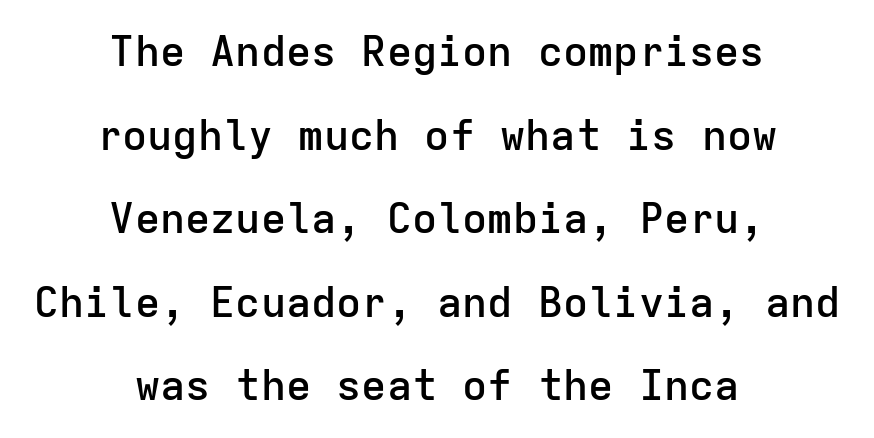
Q: Is the text bold? A: Semi-bold.
Q: Is the text italic (slanted)? A: No, it is upright.
Q: Is the typeface a serif or a sans-serif typeface? A: Sans-serif.
Q: Is the text underlined? A: No.
Q: How is the paragraph aligned? A: Centered.
Q: Is the spacing between letters normal or unusually wide? A: Normal.
Q: Is the spacing between lines tight, normal or loose? A: Loose.
Q: Width (condensed, normal, or wide)? A: Normal.
Q: Stroke contrast? A: Low.
Q: x-height? A: Medium.
Q: Monospaced? A: Yes.
